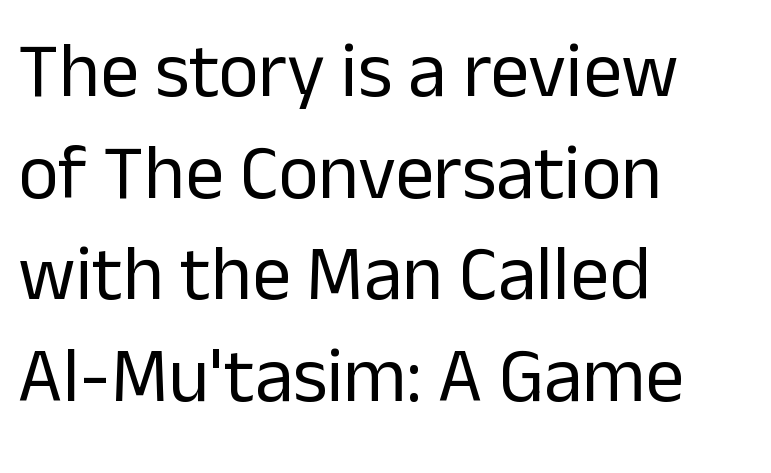
Q: Is the text bold? A: No.
Q: Is the text italic (slanted)? A: No, it is upright.
Q: Is the typeface a serif or a sans-serif typeface? A: Sans-serif.
Q: Is the text underlined? A: No.
Q: How is the paragraph aligned? A: Left-aligned.
Q: Is the spacing between letters normal or unusually wide? A: Normal.
Q: Is the spacing between lines tight, normal or loose? A: Normal.
Q: Width (condensed, normal, or wide)? A: Normal.
Q: Stroke contrast? A: Low.
Q: x-height? A: Medium.
Q: Monospaced? A: No.
